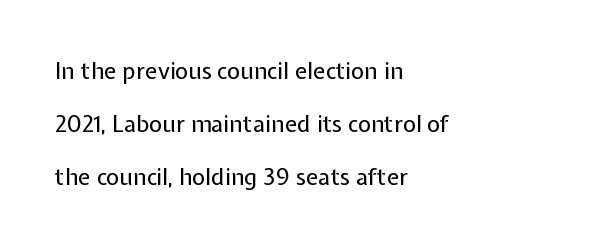
Q: Is the text bold? A: No.
Q: Is the text italic (slanted)? A: No, it is upright.
Q: Is the text underlined? A: No.
Q: How is the paragraph aligned? A: Left-aligned.
Q: Is the spacing between letters normal or unusually wide? A: Normal.
Q: Is the spacing between lines tight, normal or loose? A: Loose.
